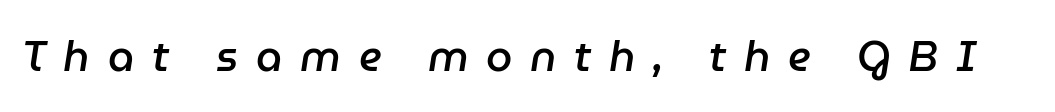
Looking at the ascenders, they clearly lean. Type without underlining. Varying glyph widths throughout — classic text-font behaviour. Does extra space separate the letters? Yes, quite a lot of it.
